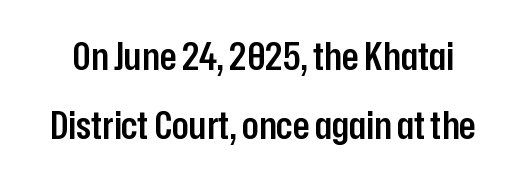
The image shows 39 px semibold, condensed sans-serif type, upright; set line spacing 1.77x, normal letter spacing, not underlined; low stroke contrast and a medium x-height.
